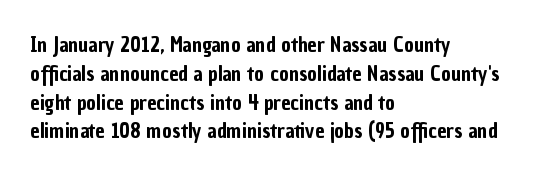
The compositor pushed each line to the left boundary. The strip under each line holds only bare page. When letters stand straight like this, we call the style roman or upright. Letter spacing: default. In terms of leading, this rendering sits right in the middle.
